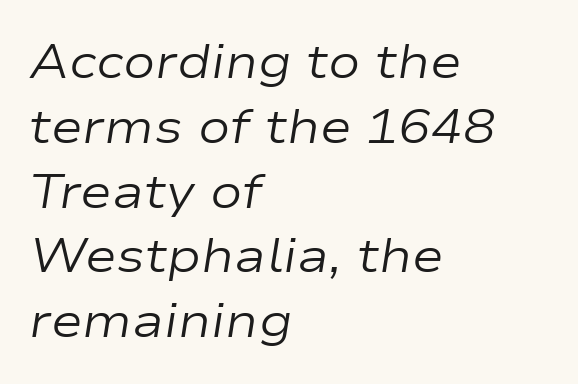
Descenders are the only things crossing below the line. The rag falls on the right side of this text block. A typesetter would call this proportional, since set widths differ per character. The leading is moderate, giving the passage an even texture.
